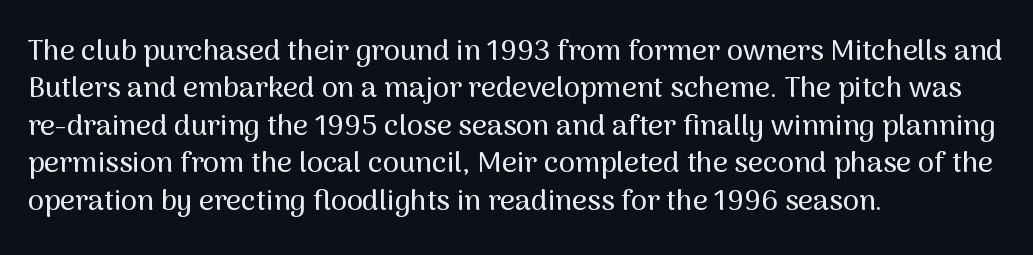
The image shows 29 px sans-serif type, upright; set left-aligned, normal line spacing (1.29x), normal letter spacing, not underlined; medium stroke contrast and a medium x-height.
